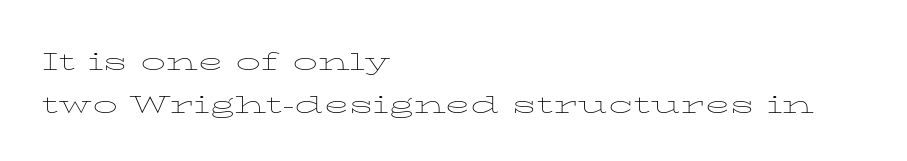
Q: Is the text bold? A: No.
Q: Is the text italic (slanted)? A: No, it is upright.
Q: Is the text underlined? A: No.
Q: How is the paragraph aligned? A: Left-aligned.
Q: Is the spacing between letters normal or unusually wide? A: Normal.
Q: Is the spacing between lines tight, normal or loose? A: Normal.
Q: Width (condensed, normal, or wide)? A: Wide.
Q: Stroke contrast? A: Low.
Q: x-height? A: Medium.
Q: Monospaced? A: No.
